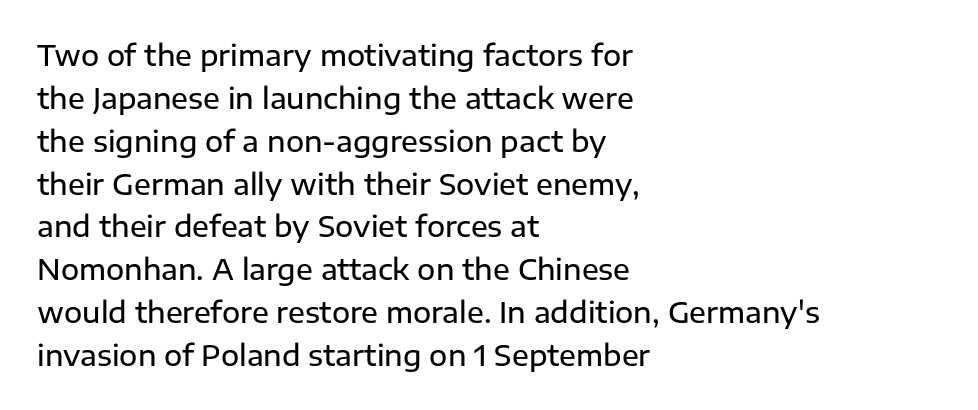
{"serif": "no", "italic": "no", "bold": "semi", "weight": "semibold", "width": "normal", "stroke_contrast": "low", "x_height": "medium", "monospaced": "no", "underline": "no", "align": "left", "line_spacing": "normal", "line_spacing_ratio": 1.53, "letter_spacing": "normal", "letter_spacing_em": 0.0, "glyph_px": 28}
